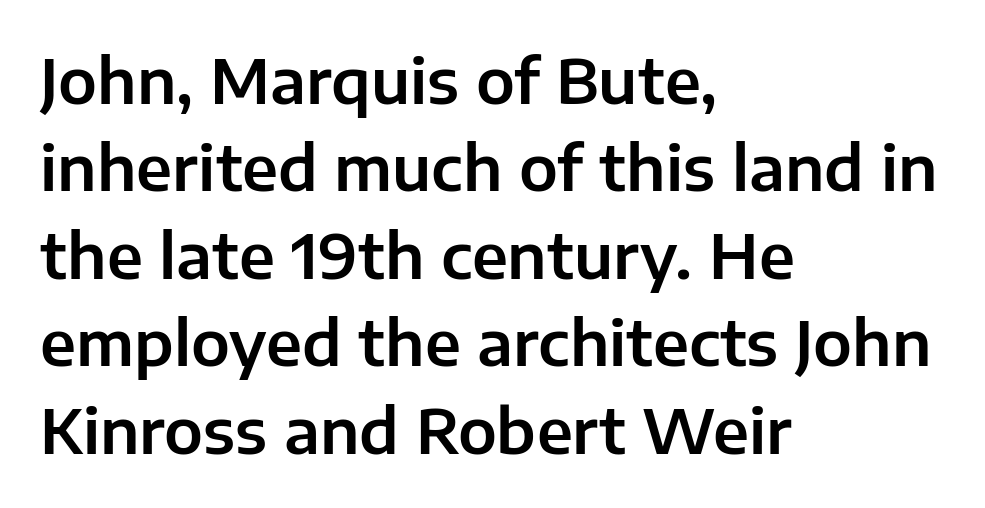
{"serif": "no", "italic": "no", "width": "normal", "stroke_contrast": "low", "x_height": "medium", "monospaced": "no", "underline": "no", "align": "left", "line_spacing": "normal", "line_spacing_ratio": 1.41, "letter_spacing": "normal", "letter_spacing_em": 0.0, "glyph_px": 62}
